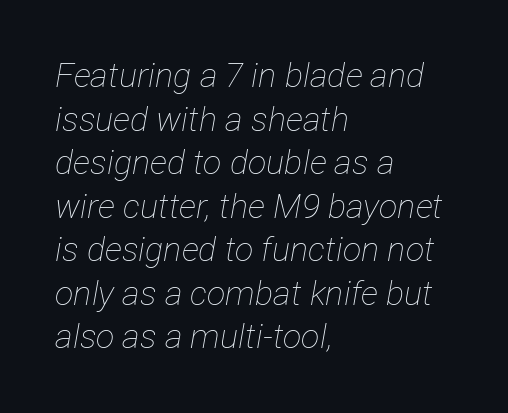
The image shows 34 px thin, condensed type, italic (leaning right); set left-aligned, normal line spacing (1.28x), normal letter spacing, not underlined; low stroke contrast and a medium x-height.
